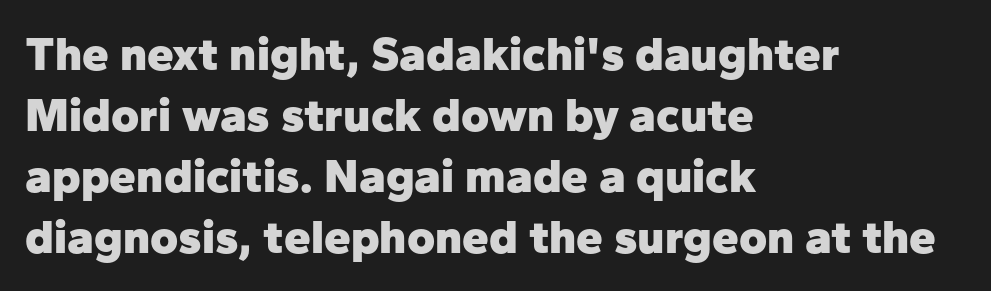
Q: Is the text bold? A: Yes.
Q: Is the text italic (slanted)? A: No, it is upright.
Q: Is the typeface a serif or a sans-serif typeface? A: Sans-serif.
Q: Is the text underlined? A: No.
Q: How is the paragraph aligned? A: Left-aligned.
Q: Is the spacing between letters normal or unusually wide? A: Normal.
Q: Is the spacing between lines tight, normal or loose? A: Normal.
Q: Width (condensed, normal, or wide)? A: Normal.
Q: Stroke contrast? A: Low.
Q: x-height? A: Medium.
Q: Monospaced? A: No.
